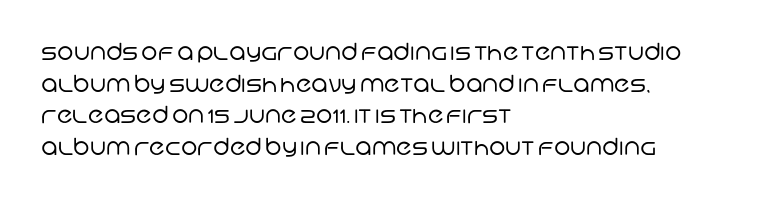
Nothing heavy about these letters — not bold at all. You could call the tracking neutral — neither tight nor loose. Is there much room between lines? A standard amount, neither cramped nor airy. Horizontally, the lines are justified to the leading edge only.
